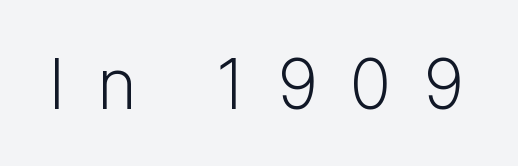
Q: Is the text bold? A: No.
Q: Is the text italic (slanted)? A: No, it is upright.
Q: Is the typeface a serif or a sans-serif typeface? A: Sans-serif.
Q: Is the text underlined? A: No.
Q: Is the spacing between letters normal or unusually wide? A: Unusually wide.
Q: Width (condensed, normal, or wide)? A: Normal.
Q: Stroke contrast? A: Low.
Q: x-height? A: Medium.
Q: Monospaced? A: No.
